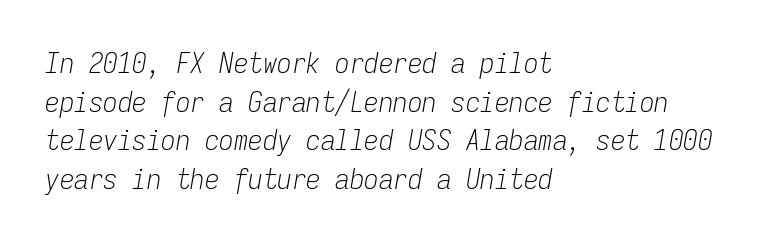
The face used here is monospaced, like something from a code editor. Students, note that the glyphs here touch the page at normal intervals. Leading: standard. Summary of weight: not heavy and not bold. Just letters on the line, the space beneath them empty. Line starts are locked; line ends wander.
